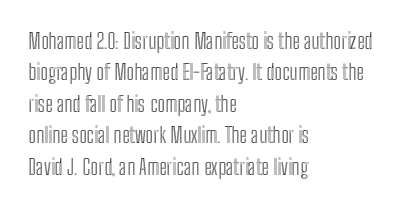
{"italic": "no", "underline": "no", "align": "left", "line_spacing": "normal", "line_spacing_ratio": 1.5, "letter_spacing": "normal", "letter_spacing_em": 0.0, "glyph_px": 21}
